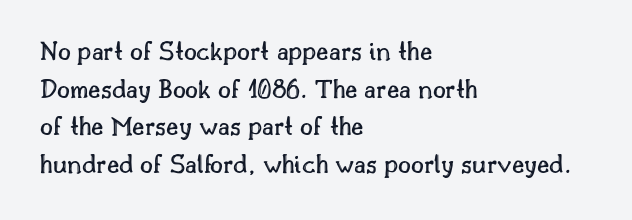
A typesetter would mark this as roman, not italic. This sample uses plain, unmodified letter spacing. These lines are rendered in a variable-pitch font. If you drew a ruler down the left edge, every line would touch it. Evenly set lines give the paragraph a standard silhouette.
